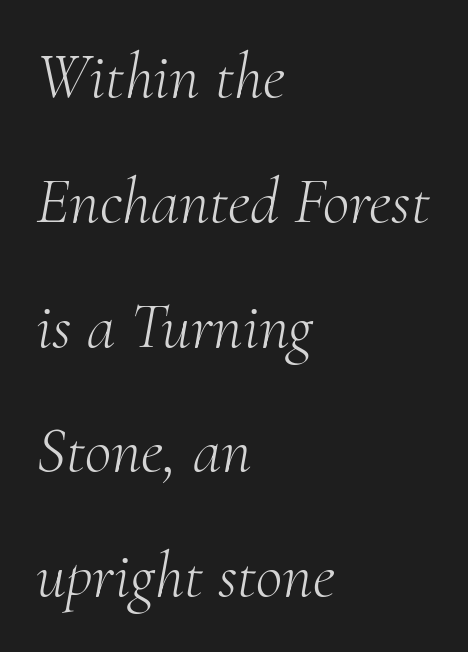
Q: Is the text bold? A: No.
Q: Is the text italic (slanted)? A: Yes, it leans right by about 10 degrees.
Q: Is the typeface a serif or a sans-serif typeface? A: Serif.
Q: Is the text underlined? A: No.
Q: How is the paragraph aligned? A: Left-aligned.
Q: Is the spacing between letters normal or unusually wide? A: Normal.
Q: Is the spacing between lines tight, normal or loose? A: Loose.
Q: Width (condensed, normal, or wide)? A: Normal.
Q: Stroke contrast? A: Medium.
Q: x-height? A: Small.
Q: Monospaced? A: No.
